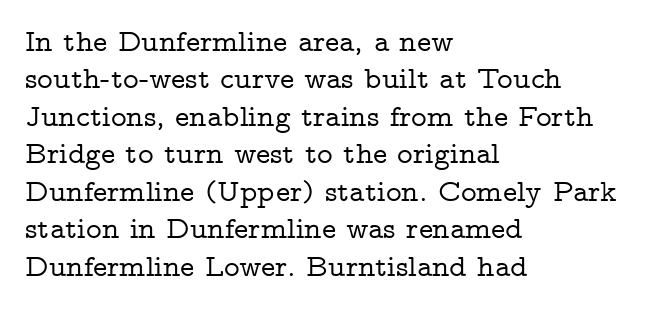
Looks like regular typesetting: each glyph gets only the width it needs. Honestly, the row spacing looks completely unremarkable. Unmarked baselines from the first word to the last. This is serif lettering, the kind often seen in printed books.
